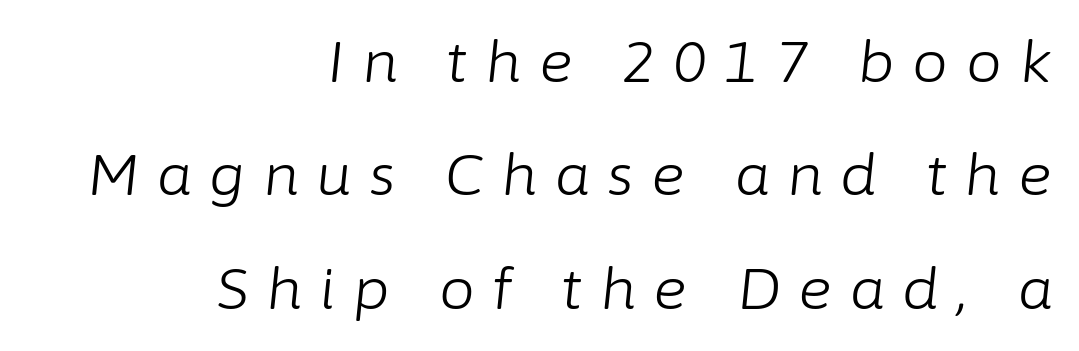
{"italic": "yes", "lean": "right", "slant_degrees": 6, "bold": "no", "weight": "light", "width": "normal", "stroke_contrast": "low", "x_height": "medium", "monospaced": "no", "underline": "no", "align": "right", "line_spacing": "loose", "line_spacing_ratio": 1.99, "letter_spacing": "wide", "letter_spacing_em": 0.31, "glyph_px": 57}
